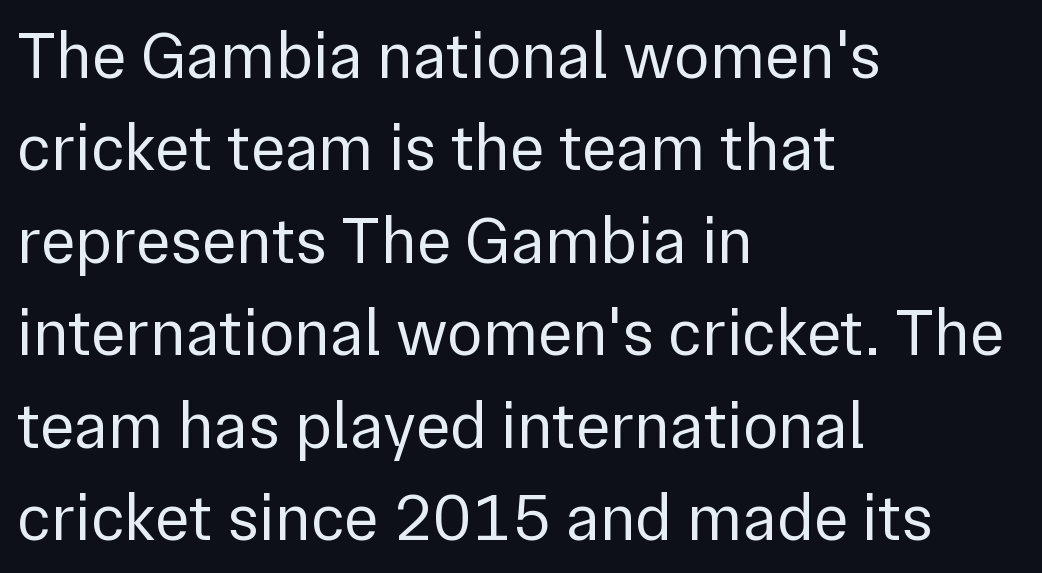
{"serif": "no", "italic": "no", "bold": "no", "weight": "regular", "width": "normal", "x_height": "medium", "monospaced": "no", "underline": "no", "align": "left", "line_spacing": "normal", "line_spacing_ratio": 1.4, "letter_spacing": "normal", "letter_spacing_em": 0.0, "glyph_px": 66}
